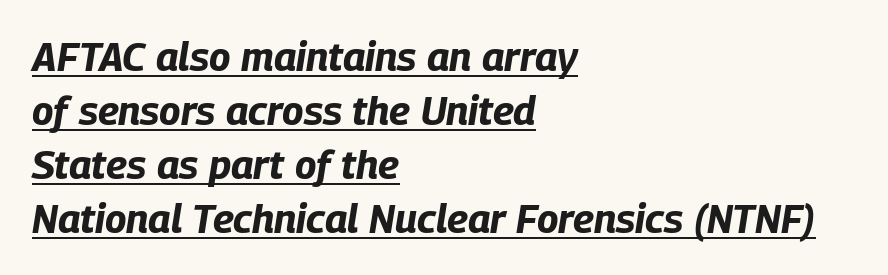
{"italic": "yes", "lean": "right", "slant_degrees": 9, "bold": "yes", "weight": "bold", "width": "condensed", "stroke_contrast": "low", "x_height": "large", "monospaced": "no", "underline": "yes", "align": "left", "line_spacing": "normal", "line_spacing_ratio": 1.35, "letter_spacing": "normal", "letter_spacing_em": 0.0, "glyph_px": 40}
